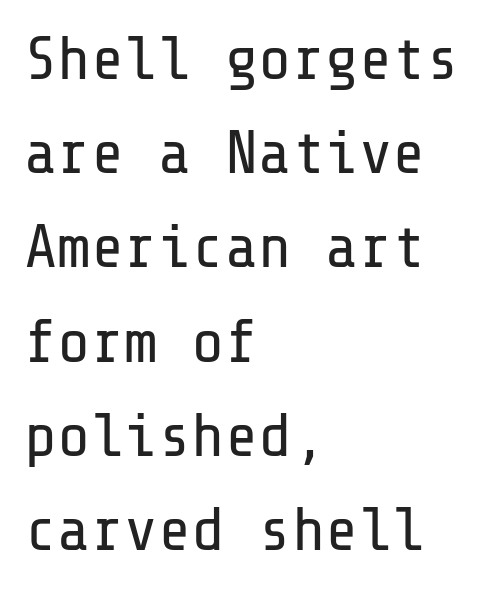
Q: Is the text bold? A: No.
Q: Is the text italic (slanted)? A: No, it is upright.
Q: Is the typeface a serif or a sans-serif typeface? A: Sans-serif.
Q: Is the text underlined? A: No.
Q: How is the paragraph aligned? A: Left-aligned.
Q: Is the spacing between letters normal or unusually wide? A: Normal.
Q: Is the spacing between lines tight, normal or loose? A: Normal.
Q: Width (condensed, normal, or wide)? A: Normal.
Q: Stroke contrast? A: Low.
Q: x-height? A: Medium.
